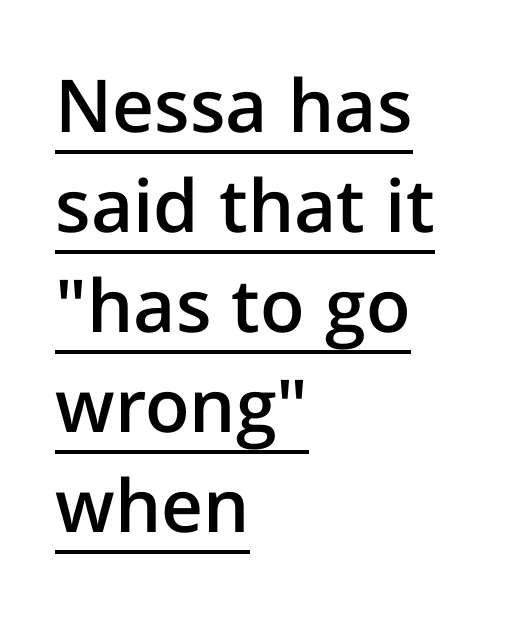
Q: Is the text bold? A: Semi-bold.
Q: Is the text italic (slanted)? A: No, it is upright.
Q: Is the typeface a serif or a sans-serif typeface? A: Sans-serif.
Q: Is the text underlined? A: Yes.
Q: How is the paragraph aligned? A: Left-aligned.
Q: Is the spacing between letters normal or unusually wide? A: Normal.
Q: Is the spacing between lines tight, normal or loose? A: Normal.
Q: Width (condensed, normal, or wide)? A: Normal.
Q: Stroke contrast? A: Low.
Q: x-height? A: Medium.
Q: Monospaced? A: No.
